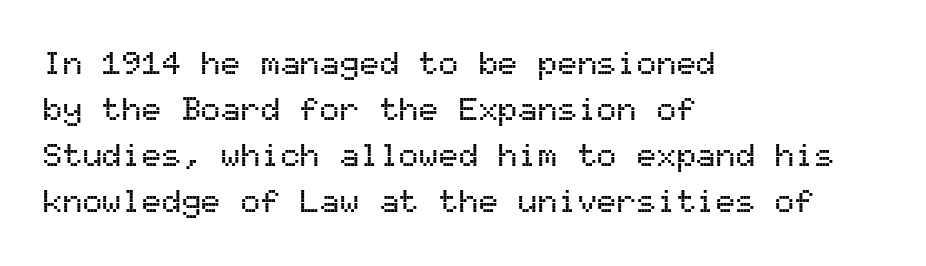
{"serif": "no", "italic": "no", "width": "normal", "stroke_contrast": "medium", "x_height": "medium", "monospaced": "yes", "underline": "no", "align": "left", "line_spacing": "normal", "line_spacing_ratio": 1.39, "letter_spacing": "normal", "letter_spacing_em": 0.0, "glyph_px": 33}
